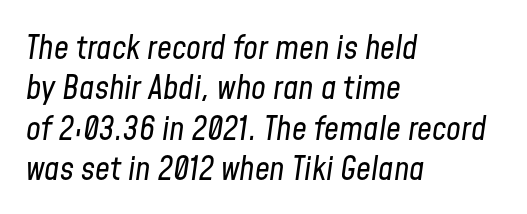
The gaps between neighbouring characters are ordinary and unremarkable. Does the lettering tilt? It does — this is italic. A light-to-regular cut is what we see here. These lines stack with their left ends in a neat column. Note the varied advance widths — an 'i' is clearly narrower than an 'm'. The zone under the glyphs is completely vacant.
